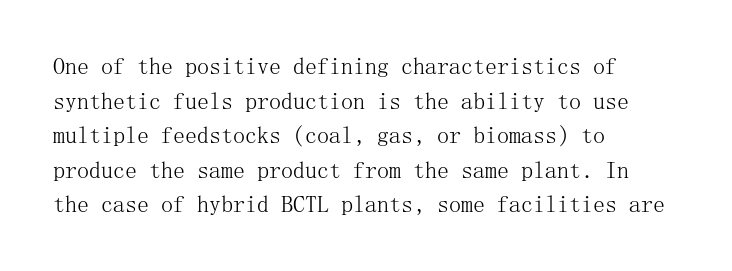
{"italic": "no", "bold": "no", "underline": "no", "align": "left", "line_spacing": "normal", "line_spacing_ratio": 1.44, "letter_spacing": "normal", "letter_spacing_em": 0.0, "glyph_px": 24}
